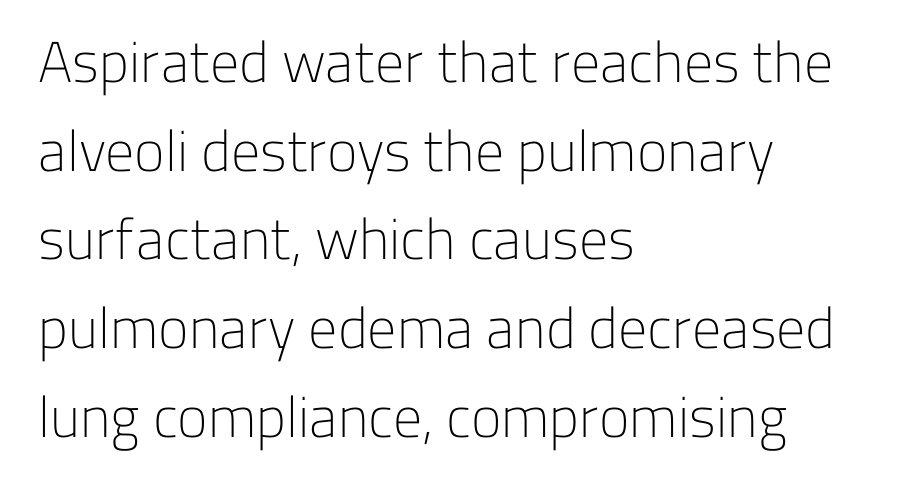
The image shows 58 px light sans-serif type, upright; set left-aligned, normal line spacing (1.53x), normal letter spacing, not underlined; low stroke contrast and a medium x-height.
